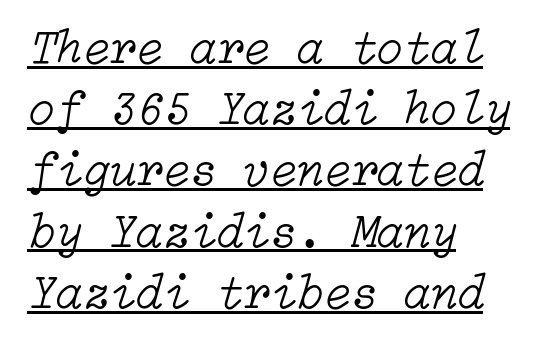
Q: Is the text bold? A: No.
Q: Is the text italic (slanted)? A: Yes, it leans right by about 15 degrees.
Q: Is the text underlined? A: Yes.
Q: How is the paragraph aligned? A: Left-aligned.
Q: Is the spacing between letters normal or unusually wide? A: Normal.
Q: Is the spacing between lines tight, normal or loose? A: Normal.
Q: Width (condensed, normal, or wide)? A: Normal.
Q: Stroke contrast? A: Low.
Q: x-height? A: Medium.
